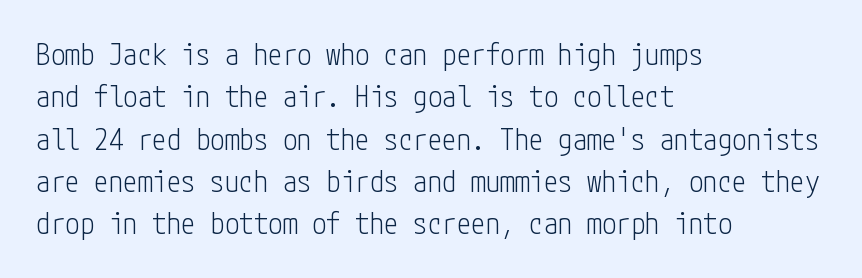
Q: Is the text bold? A: No.
Q: Is the text italic (slanted)? A: No, it is upright.
Q: Is the typeface a serif or a sans-serif typeface? A: Sans-serif.
Q: Is the text underlined? A: No.
Q: How is the paragraph aligned? A: Left-aligned.
Q: Is the spacing between letters normal or unusually wide? A: Normal.
Q: Is the spacing between lines tight, normal or loose? A: Normal.
Q: Width (condensed, normal, or wide)? A: Condensed.
Q: Stroke contrast? A: Low.
Q: x-height? A: Medium.
